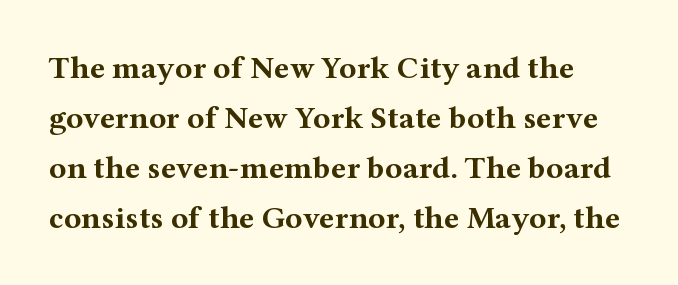
The image shows 32 px bold, wide serif type, upright; set normal line spacing (1.56x), normal letter spacing, not underlined; medium stroke contrast and a medium x-height.
